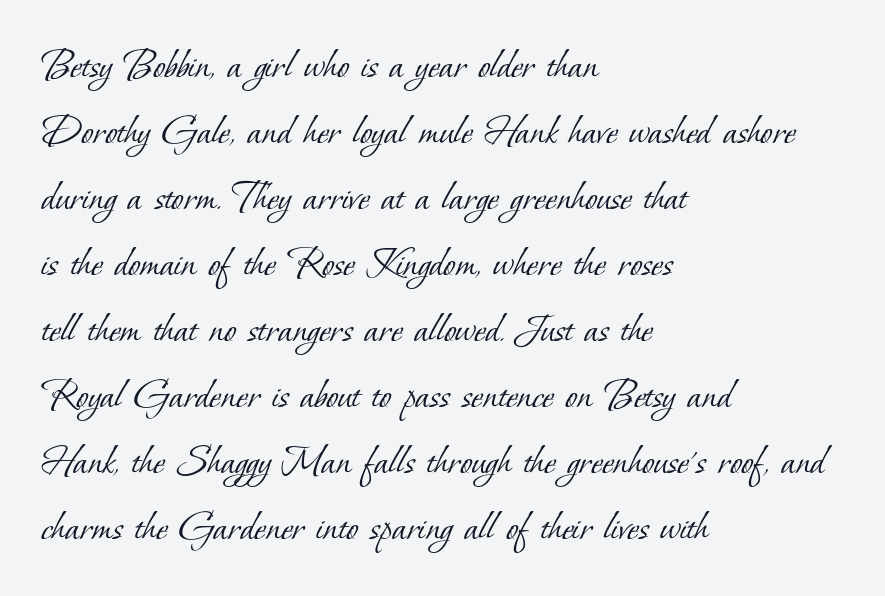
The text was rendered using a seriffed face with decorative stroke endings. Note the varied advance widths — an 'i' is clearly narrower than an 'm'. The space beneath each line is pristine and unruled. The rows are spaced the way most documents space them.
